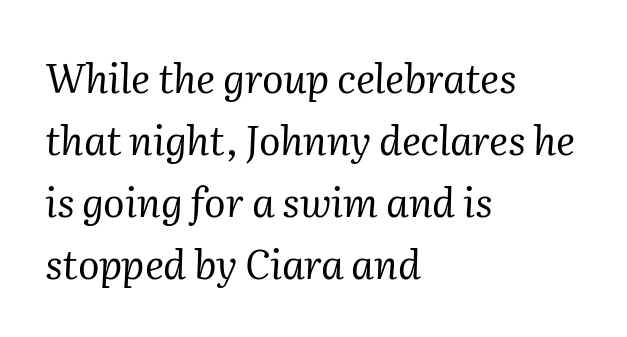
The image shows 40 px regular-weight serif type, italic (leaning right); set left-aligned, normal line spacing (1.55x), normal letter spacing, not underlined; medium stroke contrast and a medium x-height.
